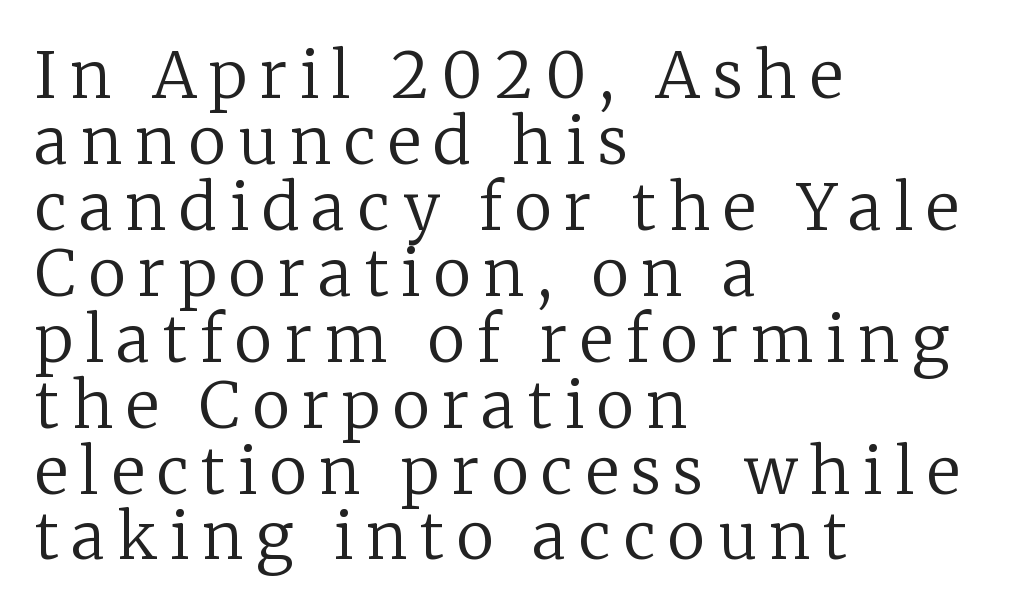
{"serif": "yes", "italic": "no", "bold": "no", "weight": "regular", "width": "normal", "stroke_contrast": "low", "x_height": "medium", "monospaced": "no", "underline": "no", "align": "left", "line_spacing": "tight", "line_spacing_ratio": 1.03, "letter_spacing": "wide", "letter_spacing_em": 0.2, "glyph_px": 64}
